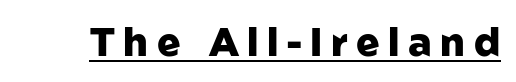
Q: Is the text bold? A: Yes.
Q: Is the text italic (slanted)? A: No, it is upright.
Q: Is the typeface a serif or a sans-serif typeface? A: Sans-serif.
Q: Is the text underlined? A: Yes.
Q: Is the spacing between letters normal or unusually wide? A: Unusually wide.
Q: Width (condensed, normal, or wide)? A: Normal.
Q: Stroke contrast? A: Low.
Q: x-height? A: Medium.
Q: Monospaced? A: No.
